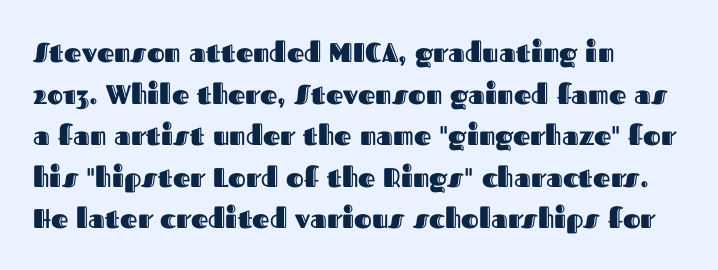
{"italic": "no", "underline": "no", "align": "left", "line_spacing": "normal", "line_spacing_ratio": 1.54, "letter_spacing": "normal", "letter_spacing_em": 0.0, "glyph_px": 27}
